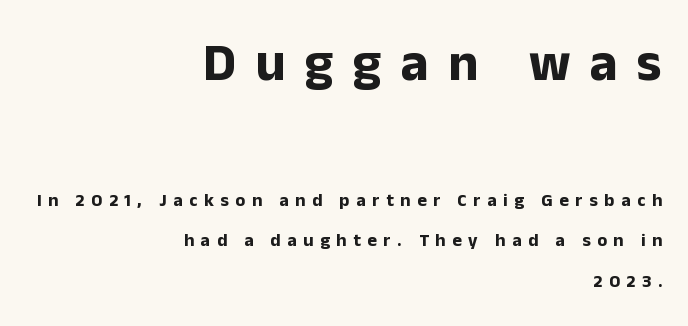
{"serif": "no", "italic": "no", "bold": "yes", "weight": "bold", "width": "normal", "stroke_contrast": "low", "x_height": "medium", "monospaced": "no", "underline": "no", "align": "right", "line_spacing": "loose", "line_spacing_ratio": 2.24, "letter_spacing": "wide", "letter_spacing_em": 0.37, "larger_block": "first", "size_ratio": 2.94, "glyph_px": 53}
